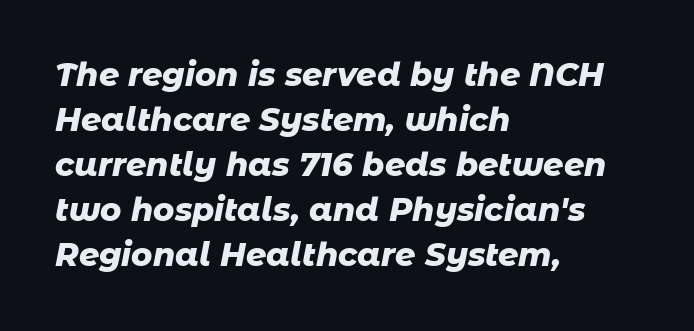
Q: Is the text bold? A: Yes.
Q: Is the text italic (slanted)? A: Yes, it leans right by about 11 degrees.
Q: Is the text underlined? A: No.
Q: How is the paragraph aligned? A: Left-aligned.
Q: Is the spacing between letters normal or unusually wide? A: Normal.
Q: Is the spacing between lines tight, normal or loose? A: Normal.
Q: Width (condensed, normal, or wide)? A: Normal.
Q: Stroke contrast? A: Low.
Q: x-height? A: Medium.
Q: Monospaced? A: No.
